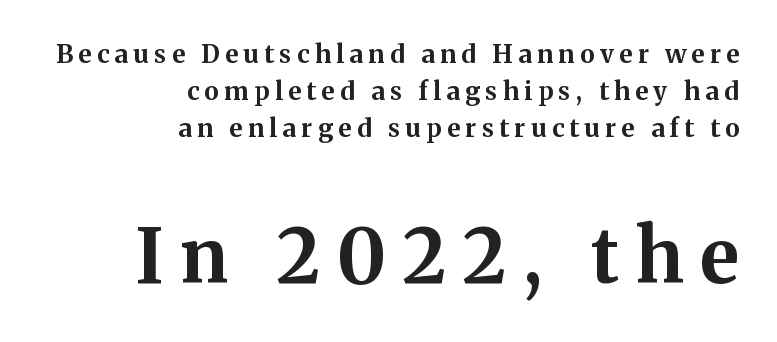
If you measured baseline to baseline, you'd find a middling distance. The passage shown is typed in a proportional face where columns would drift. Scale increases going downward across the two blocks. Caption: bold face, heavy strokes. The text block is weighted toward the right margin, trailing off unevenly leftward. The lettering holds an erect, upright posture throughout.
